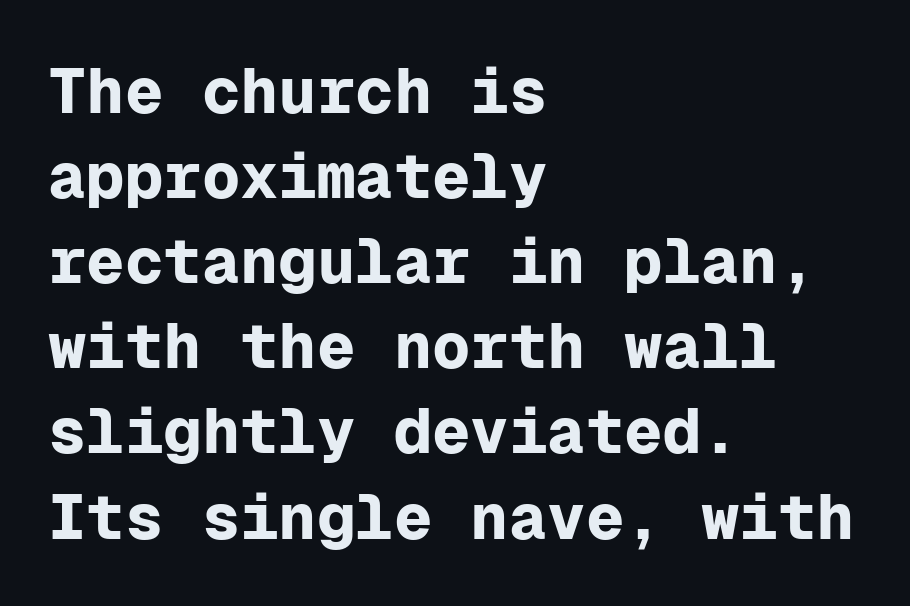
{"serif": "no", "italic": "no", "bold": "yes", "weight": "bold", "width": "normal", "stroke_contrast": "low", "x_height": "medium", "monospaced": "yes", "underline": "no", "align": "left", "line_spacing": "normal", "line_spacing_ratio": 1.33, "letter_spacing": "normal", "letter_spacing_em": 0.0, "glyph_px": 64}
